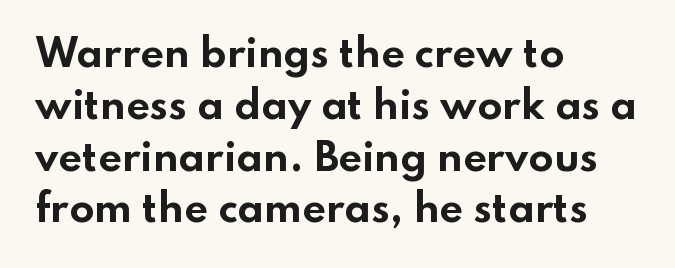
Words float on clear page, feet unadorned. The letters sit at their default tracking, neither squeezed nor spread. Layout note: lines flush left. The letters advance in unequal steps, a hallmark of proportional type. Do the letters lean? They stand straight. The face used here has the dense, thick strokes of a bold.
